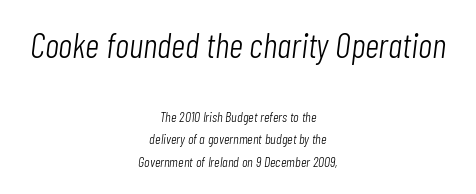
{"italic": "yes", "lean": "right", "slant_degrees": 7, "bold": "no", "weight": "light", "width": "condensed", "stroke_contrast": "low", "x_height": "medium", "monospaced": "no", "underline": "no", "align": "center", "line_spacing": "normal", "line_spacing_ratio": 1.62, "letter_spacing": "normal", "letter_spacing_em": 0.0, "larger_block": "first", "size_ratio": 2.5, "glyph_px": 35}
